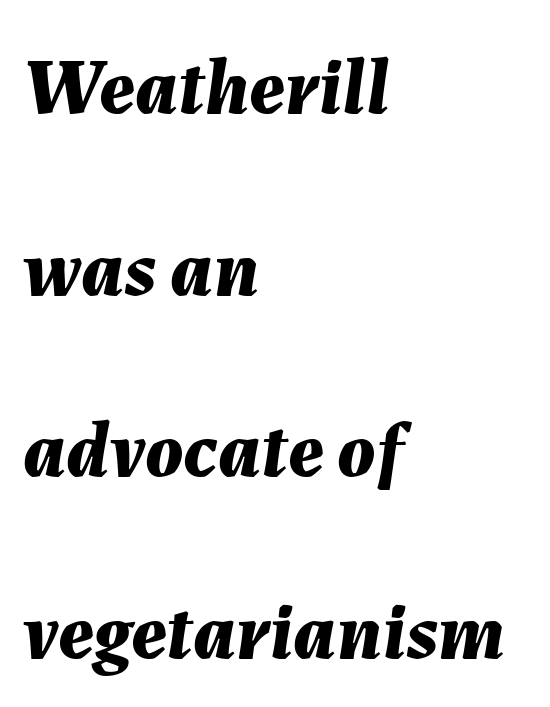
{"italic": "yes", "lean": "right", "slant_degrees": 7, "bold": "yes", "weight": "bold", "width": "normal", "stroke_contrast": "medium", "x_height": "medium", "monospaced": "no", "underline": "no", "align": "left", "line_spacing": "loose", "line_spacing_ratio": 2.3, "letter_spacing": "normal", "letter_spacing_em": 0.0, "glyph_px": 79}
